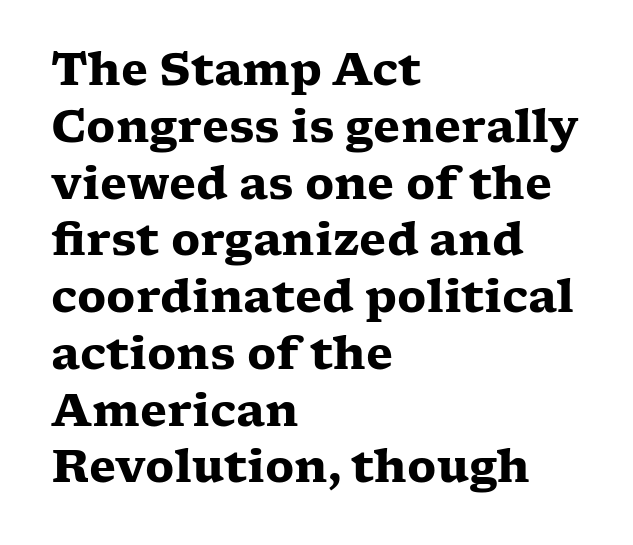
The image shows 44 px heavy, wide serif type, upright; set left-aligned, normal line spacing (1.29x), normal letter spacing, not underlined; low stroke contrast and a medium x-height.
